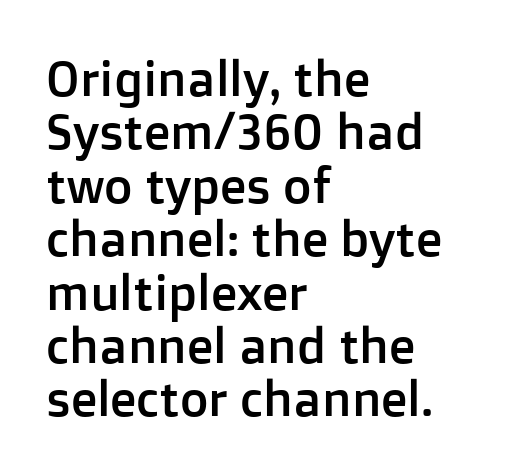
The image shows 49 px sans-serif type, upright; set left-aligned, tight line spacing (1.09x), normal letter spacing, not underlined; low stroke contrast and a medium x-height.
